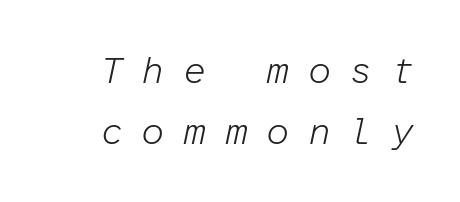
This is not heavy type; no bold has been used. There is plenty of visible air inserted between adjacent glyphs. Rendered with sloped, italic letterforms. Beneath every word, the page is bare. Think of a typewriter: that constant character pitch is what you see here. Summary of vertical rhythm: regular, with standard interline spacing.
